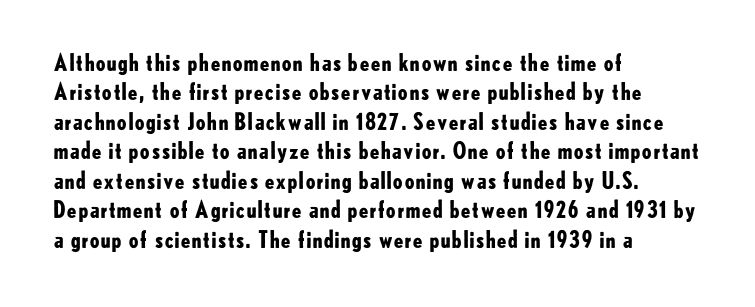
Q: Is the text bold? A: Yes.
Q: Is the text italic (slanted)? A: No, it is upright.
Q: Is the text underlined? A: No.
Q: How is the paragraph aligned? A: Left-aligned.
Q: Is the spacing between letters normal or unusually wide? A: Normal.
Q: Is the spacing between lines tight, normal or loose? A: Normal.
